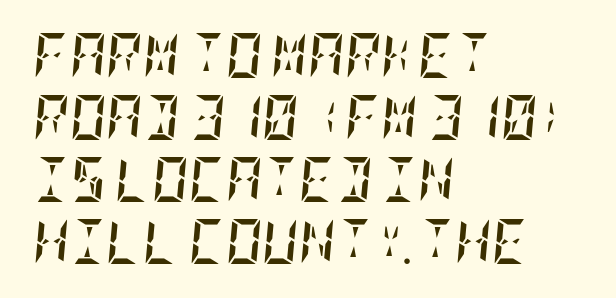
The image shows 45 px semibold, condensed type, italic (leaning right); set left-aligned, normal line spacing (1.38x), normal letter spacing, not underlined; low stroke contrast and a large x-height.
